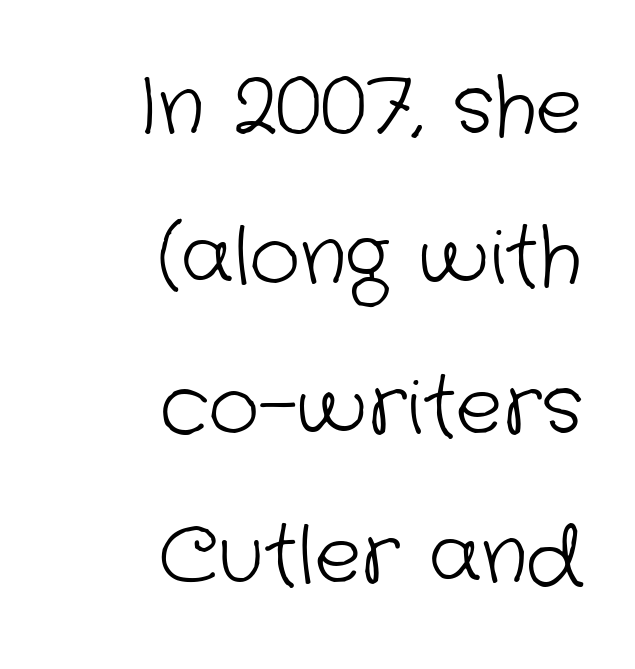
Between one letter and the next there's only the usual sliver of space. One-word summary of the alignment: right. The rendering uses natural spacing where letterforms have individual widths. Vertical spacing — loose. Counters stay open thanks to moderate or lighter strokes. The space directly below the letters is spotless.
